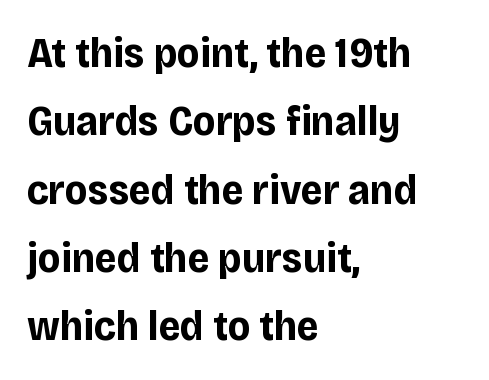
{"serif": "no", "italic": "no", "bold": "yes", "weight": "bold", "width": "normal", "stroke_contrast": "low", "x_height": "large", "monospaced": "no", "underline": "no", "align": "left", "line_spacing": "normal", "line_spacing_ratio": 1.59, "letter_spacing": "normal", "letter_spacing_em": 0.0, "glyph_px": 43}
